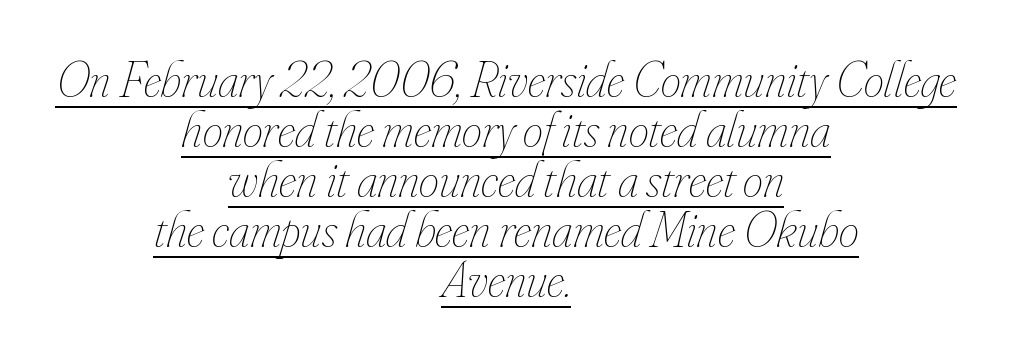
Q: Is the text bold? A: No.
Q: Is the text italic (slanted)? A: Yes, it leans right by about 16 degrees.
Q: Is the text underlined? A: Yes.
Q: How is the paragraph aligned? A: Centered.
Q: Is the spacing between letters normal or unusually wide? A: Normal.
Q: Is the spacing between lines tight, normal or loose? A: Tight.
Q: Width (condensed, normal, or wide)? A: Condensed.
Q: Stroke contrast? A: Low.
Q: x-height? A: Small.
Q: Monospaced? A: No.
